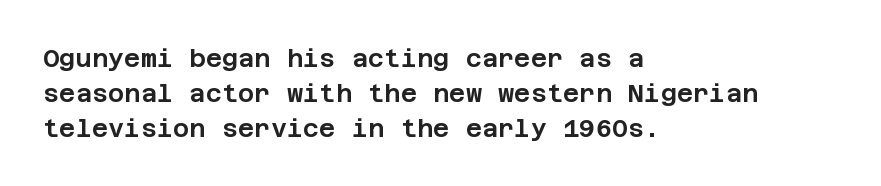
Q: Is the text italic (slanted)? A: No, it is upright.
Q: Is the text underlined? A: No.
Q: How is the paragraph aligned? A: Left-aligned.
Q: Is the spacing between letters normal or unusually wide? A: Normal.
Q: Is the spacing between lines tight, normal or loose? A: Normal.
